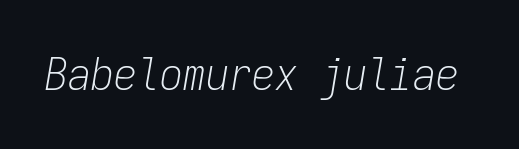
{"italic": "yes", "lean": "right", "slant_degrees": 9, "bold": "no", "weight": "light", "width": "condensed", "stroke_contrast": "low", "x_height": "medium", "monospaced": "yes", "underline": "no", "letter_spacing": "normal", "letter_spacing_em": 0.0, "glyph_px": 46}
